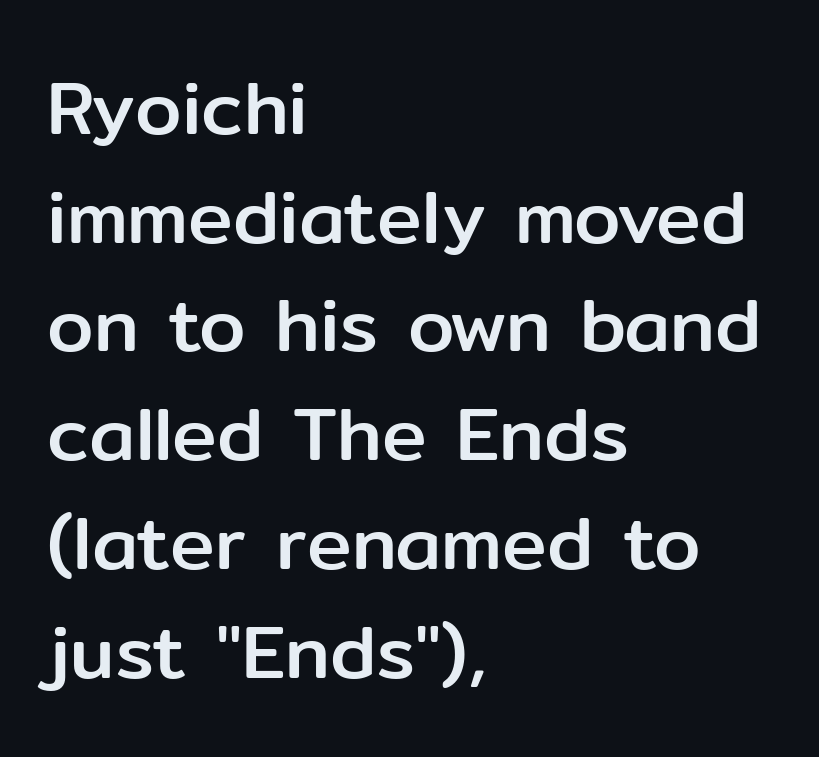
{"serif": "no", "italic": "no", "width": "normal", "stroke_contrast": "low", "x_height": "medium", "monospaced": "no", "underline": "no", "align": "left", "line_spacing": "normal", "line_spacing_ratio": 1.45, "letter_spacing": "normal", "letter_spacing_em": 0.0, "glyph_px": 75}
